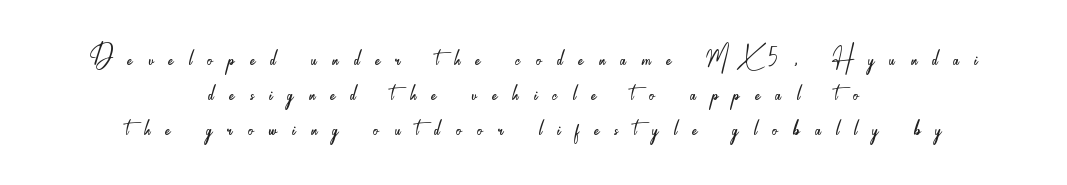
The passage shown is typed in a proportional face where columns would drift. Stroke mass is kept to a normal reading level or below. Leftover space on each line is divided equally before and after the words. The typeface chosen for these lines omits serifs. This sample uses expanded letter spacing, leaving extra air between glyphs. The space between consecutive lines is stingy.
